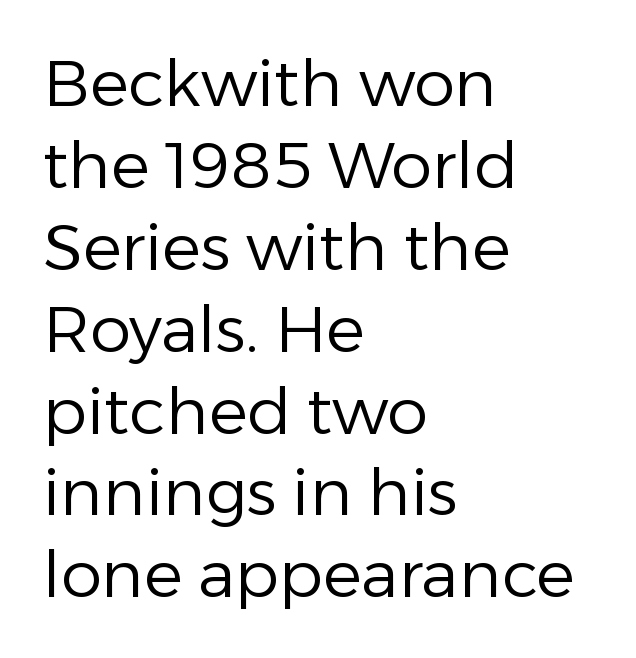
Q: Is the text bold? A: No.
Q: Is the text italic (slanted)? A: No, it is upright.
Q: Is the typeface a serif or a sans-serif typeface? A: Sans-serif.
Q: Is the text underlined? A: No.
Q: How is the paragraph aligned? A: Left-aligned.
Q: Is the spacing between letters normal or unusually wide? A: Normal.
Q: Is the spacing between lines tight, normal or loose? A: Normal.
Q: Width (condensed, normal, or wide)? A: Normal.
Q: Stroke contrast? A: Low.
Q: x-height? A: Medium.
Q: Monospaced? A: No.
